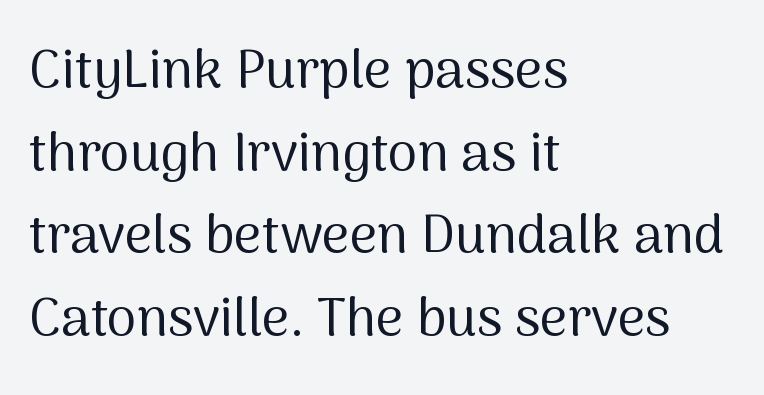
The type is set solid horizontally, with unmodified tracking. You can tell from the bare stems that sans-serif type was used. Notice how descenders clear the ascenders below comfortably — that's standard leading. Do the letters lean? They stand straight. Weight: in the light-to-regular range.
